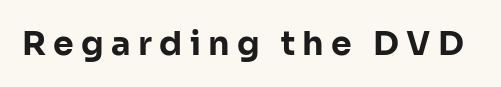
{"serif": "no", "italic": "no", "bold": "yes", "weight": "bold", "width": "normal", "stroke_contrast": "low", "x_height": "medium", "monospaced": "no", "underline": "no", "letter_spacing": "wide", "letter_spacing_em": 0.22, "glyph_px": 33}
